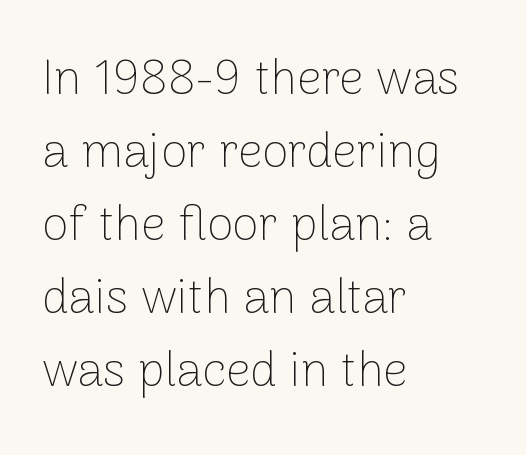
Q: Is the text bold? A: No.
Q: Is the text italic (slanted)? A: No, it is upright.
Q: Is the typeface a serif or a sans-serif typeface? A: Sans-serif.
Q: Is the text underlined? A: No.
Q: How is the paragraph aligned? A: Left-aligned.
Q: Is the spacing between letters normal or unusually wide? A: Normal.
Q: Is the spacing between lines tight, normal or loose? A: Normal.
Q: Width (condensed, normal, or wide)? A: Normal.
Q: Stroke contrast? A: Low.
Q: x-height? A: Medium.
Q: Monospaced? A: No.
